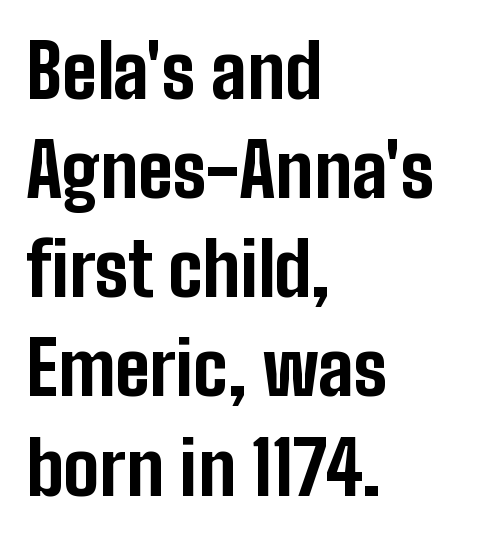
The image shows 74 px bold, condensed sans-serif type, upright; set left-aligned, normal line spacing (1.34x), normal letter spacing, not underlined; low stroke contrast and a medium x-height.
